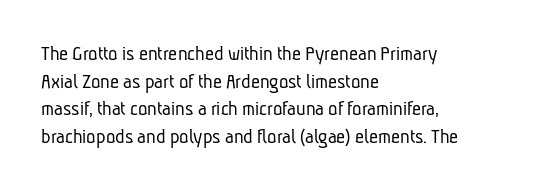
Q: Is the text bold? A: No.
Q: Is the text underlined? A: No.
Q: How is the paragraph aligned? A: Left-aligned.
Q: Is the spacing between letters normal or unusually wide? A: Normal.
Q: Is the spacing between lines tight, normal or loose? A: Normal.
